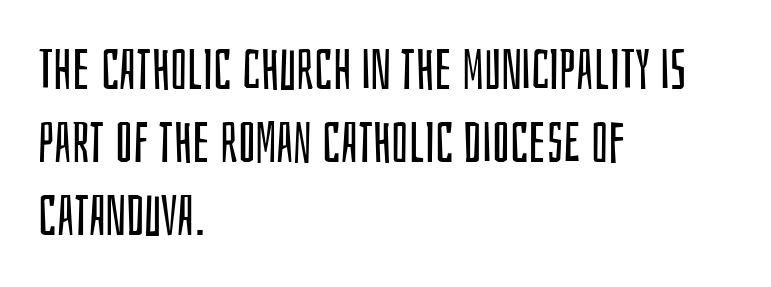
The image shows 56 px regular-weight, condensed sans-serif type, upright; set left-aligned, normal line spacing (1.3x), normal letter spacing, not underlined; low stroke contrast and a large x-height.
